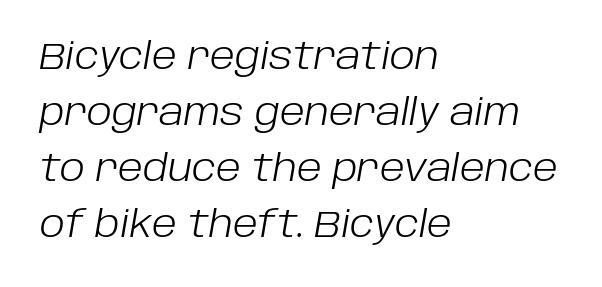
The image shows 36 px light type, italic (leaning right); set left-aligned, normal line spacing (1.56x), normal letter spacing, not underlined; low stroke contrast and a large x-height.
